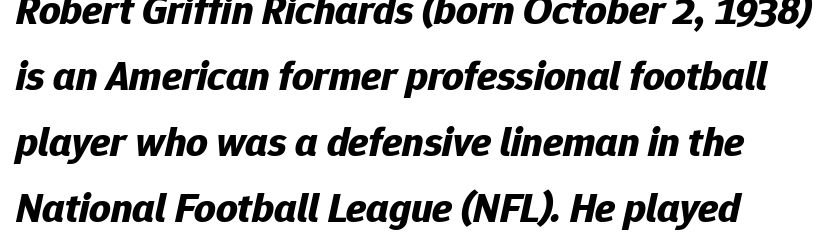
The image shows 42 px bold type, italic (leaning right); set normal line spacing (1.57x), normal letter spacing, not underlined; low stroke contrast and a medium x-height.
